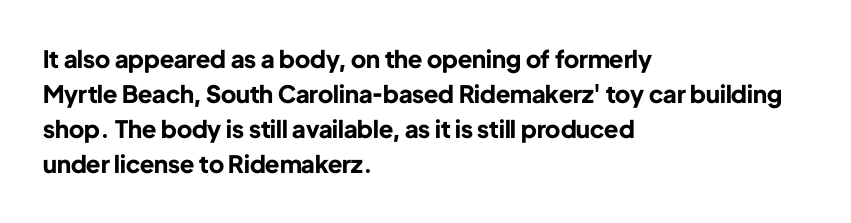
A classic flush-left, rag-right setting is used for this passage. The strokes are fattened all the way to bold. Plain, unruled lines of type. Tracking value appears to be zero — textbook default spacing.
